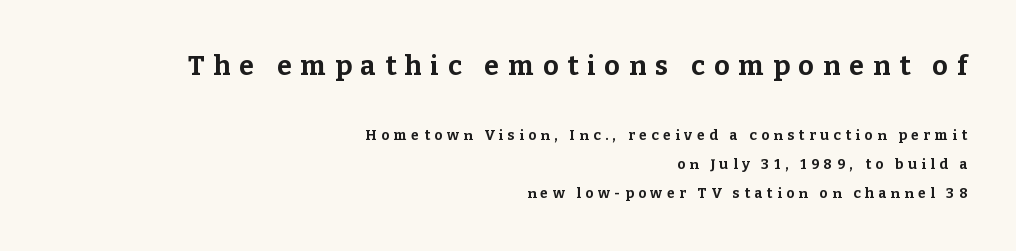
The image shows 27 px bold type, upright; set right-aligned, loose line spacing (2.06x), unusually wide letter spacing (+0.33 em), not underlined; the first (top) block is 1.93x larger.
